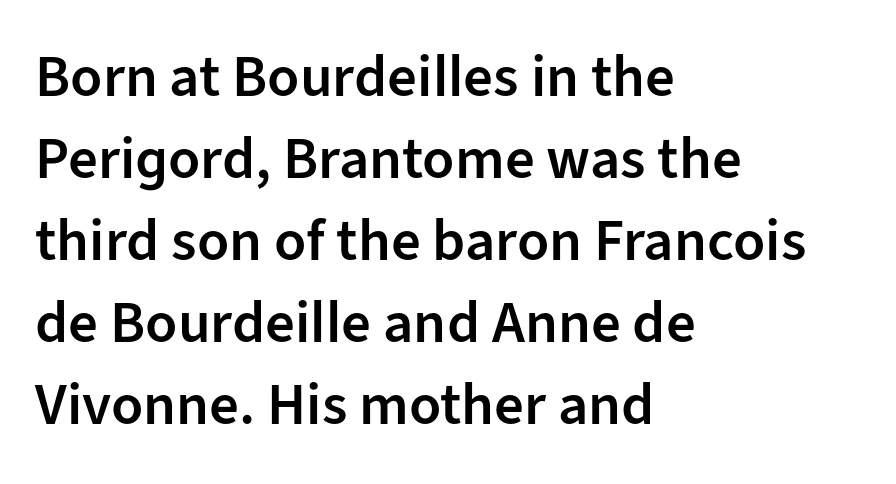
The image shows 59 px semibold sans-serif type, upright; set left-aligned, normal line spacing (1.39x), normal letter spacing, not underlined; low stroke contrast and a medium x-height.
